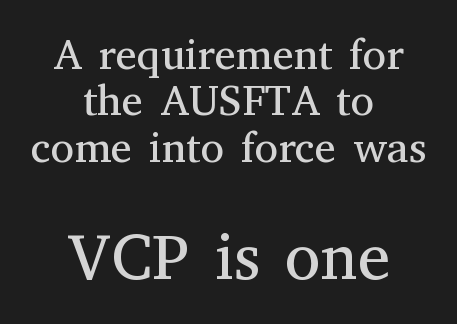
{"serif": "yes", "italic": "no", "bold": "no", "weight": "regular", "width": "normal", "stroke_contrast": "medium", "x_height": "medium", "monospaced": "no", "underline": "no", "align": "center", "line_spacing": "tight", "line_spacing_ratio": 1.08, "letter_spacing": "normal", "letter_spacing_em": 0.0, "larger_block": "second", "size_ratio": 1.51, "glyph_px": 65}
